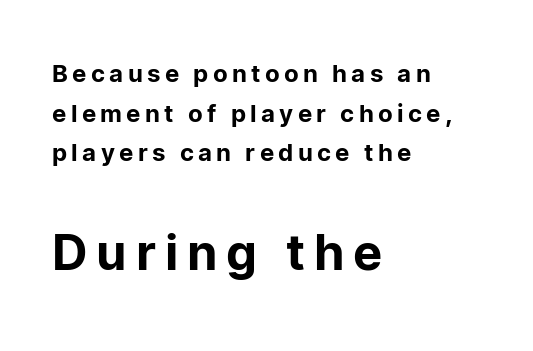
If you drew a line through each stem, it would be perfectly vertical. The face used here is proportionally spaced, like ordinary book or web type. The specimen omits any rule beneath the text block's lines. The text block is weighted toward the left margin, trailing off unevenly rightward. The designer went with a sans here, leaving each stem footless. These lines sit exactly where default settings would place them.
